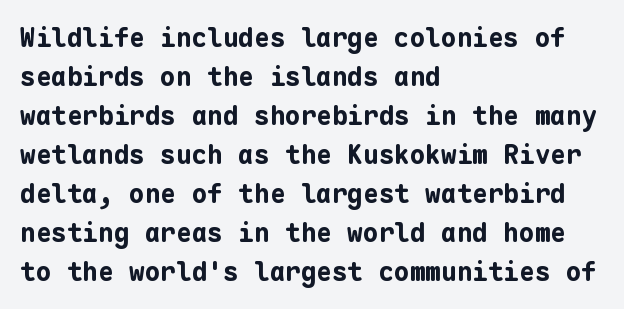
{"italic": "no", "bold": "yes", "underline": "no", "align": "left", "line_spacing": "normal", "line_spacing_ratio": 1.5, "letter_spacing": "normal", "letter_spacing_em": 0.0, "glyph_px": 26}
